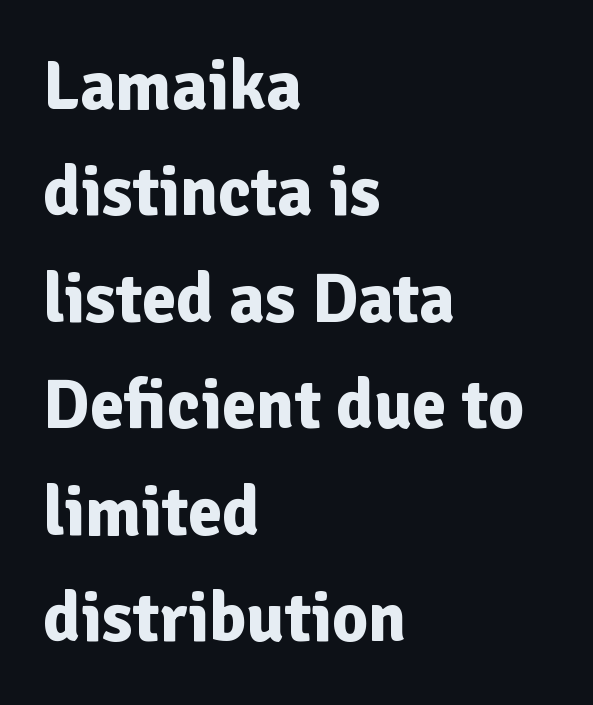
{"serif": "no", "italic": "no", "bold": "yes", "weight": "bold", "width": "normal", "stroke_contrast": "low", "x_height": "medium", "monospaced": "no", "underline": "no", "align": "left", "line_spacing": "normal", "line_spacing_ratio": 1.52, "letter_spacing": "normal", "letter_spacing_em": 0.0, "glyph_px": 70}
